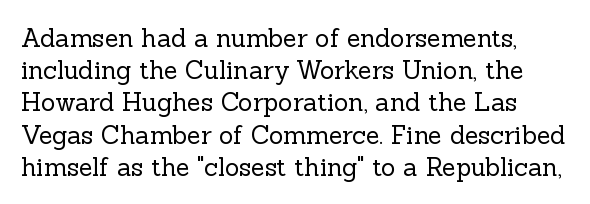
Q: Is the text bold? A: No.
Q: Is the text italic (slanted)? A: No, it is upright.
Q: Is the text underlined? A: No.
Q: Is the spacing between letters normal or unusually wide? A: Normal.
Q: Is the spacing between lines tight, normal or loose? A: Normal.
